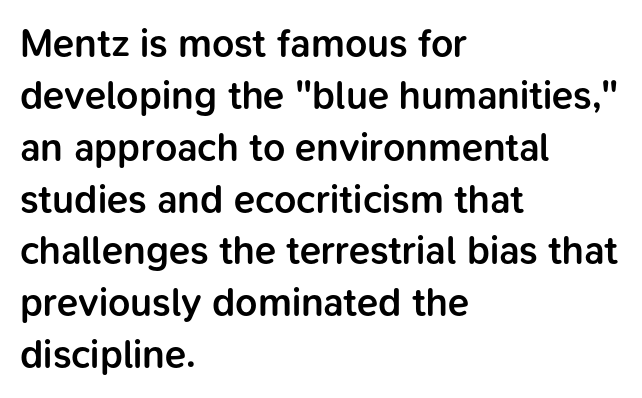
Q: Is the text bold? A: Semi-bold.
Q: Is the text italic (slanted)? A: No, it is upright.
Q: Is the typeface a serif or a sans-serif typeface? A: Sans-serif.
Q: Is the text underlined? A: No.
Q: How is the paragraph aligned? A: Left-aligned.
Q: Is the spacing between letters normal or unusually wide? A: Normal.
Q: Is the spacing between lines tight, normal or loose? A: Normal.
Q: Width (condensed, normal, or wide)? A: Normal.
Q: Stroke contrast? A: Low.
Q: x-height? A: Medium.
Q: Monospaced? A: No.
